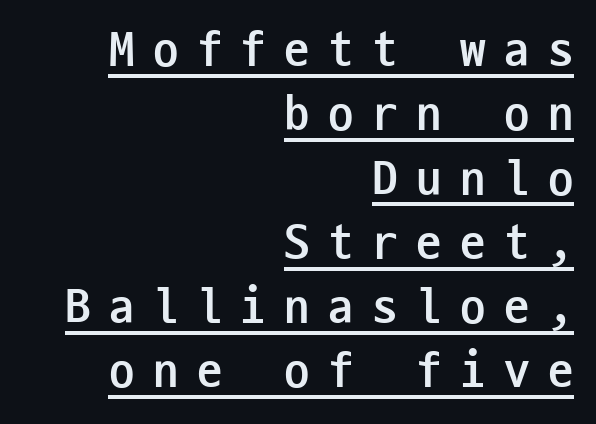
{"serif": "no", "italic": "no", "bold": "yes", "weight": "semibold", "width": "condensed", "stroke_contrast": "low", "x_height": "medium", "monospaced": "yes", "underline": "yes", "align": "right", "line_spacing": "normal", "line_spacing_ratio": 1.26, "letter_spacing": "wide", "letter_spacing_em": 0.36, "glyph_px": 51}
